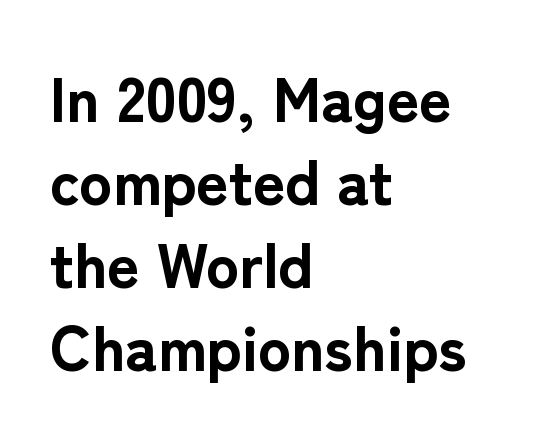
{"serif": "no", "italic": "no", "bold": "yes", "weight": "bold", "width": "normal", "stroke_contrast": "low", "x_height": "medium", "monospaced": "no", "underline": "no", "align": "left", "line_spacing": "normal", "line_spacing_ratio": 1.34, "letter_spacing": "normal", "letter_spacing_em": 0.0, "glyph_px": 62}
